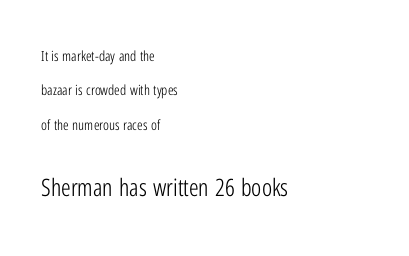
Vertically, the passage feels expansive, rows floating well apart. Size contrast runs from small at the top to large at the bottom. Decoration check: the copy has no underline. This rendering leaves character spacing at its baseline value. The rag falls on the right side of this text block. Is the type heavy? It reads as light-to-regular instead.
